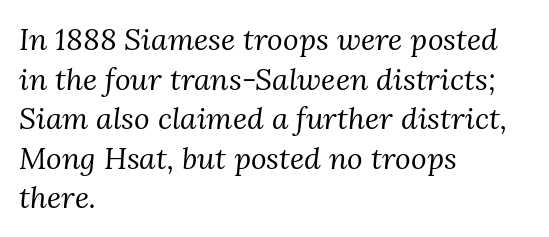
{"serif": "yes", "italic": "yes", "lean": "right", "slant_degrees": 3, "bold": "no", "weight": "regular", "width": "normal", "stroke_contrast": "medium", "x_height": "medium", "monospaced": "no", "underline": "no", "align": "left", "line_spacing": "normal", "line_spacing_ratio": 1.32, "letter_spacing": "normal", "letter_spacing_em": 0.0, "glyph_px": 30}
